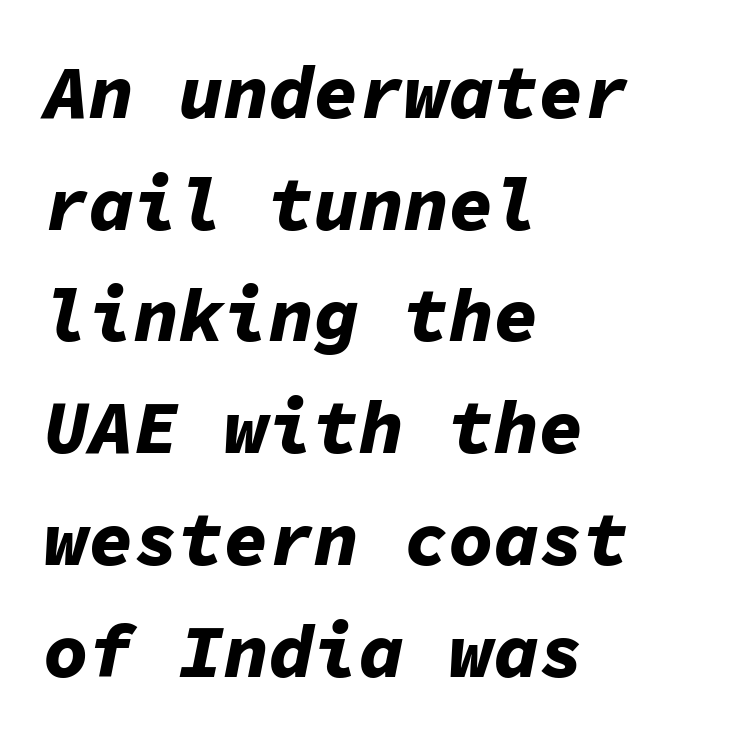
{"italic": "yes", "lean": "right", "slant_degrees": 11, "bold": "yes", "weight": "bold", "width": "normal", "stroke_contrast": "low", "x_height": "medium", "monospaced": "yes", "underline": "no", "align": "left", "line_spacing": "normal", "line_spacing_ratio": 1.49, "letter_spacing": "normal", "letter_spacing_em": 0.0, "glyph_px": 75}
